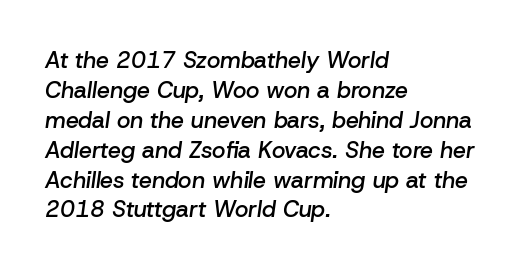
The image shows 23 px text type, italic (leaning right); set left-aligned, normal line spacing (1.3x), normal letter spacing, not underlined.
